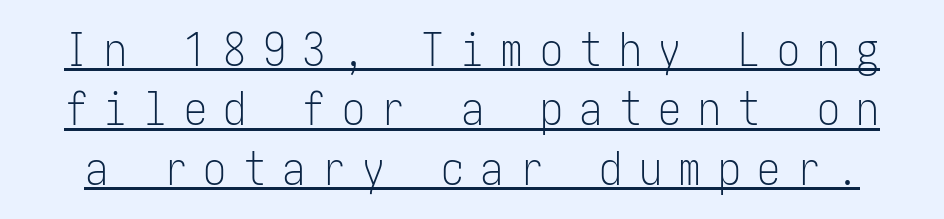
You can tell it's not italic because the verticals are truly vertical. Students, observe: this is what conventionally led text looks like. In terms of letterspacing, this is a distinctly airy, spread setting. Does a line run under the words? Yes, clearly. The typeface chosen for these lines omits serifs. Compared with a typical body face, this is equally light or lighter still.
